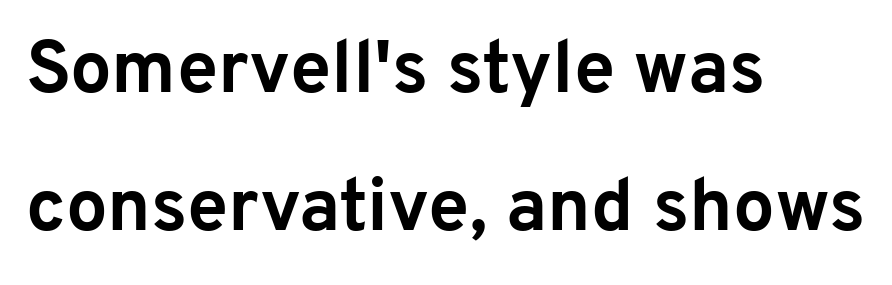
{"serif": "no", "italic": "no", "bold": "yes", "weight": "bold", "width": "normal", "stroke_contrast": "low", "x_height": "medium", "monospaced": "no", "underline": "no", "align": "left", "line_spacing_ratio": 1.86, "letter_spacing": "normal", "letter_spacing_em": 0.0, "glyph_px": 74}
